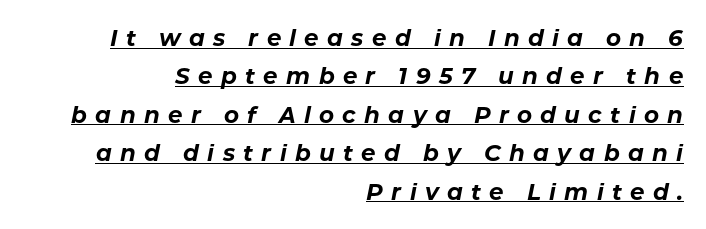
{"italic": "yes", "lean": "right", "slant_degrees": 11, "bold": "yes", "underline": "yes", "align": "right", "line_spacing": "normal", "line_spacing_ratio": 1.67, "letter_spacing": "wide", "letter_spacing_em": 0.36, "glyph_px": 23}
